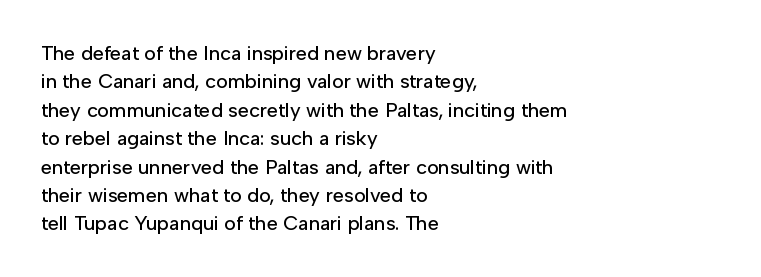
Q: Is the text italic (slanted)? A: No, it is upright.
Q: Is the text underlined? A: No.
Q: How is the paragraph aligned? A: Left-aligned.
Q: Is the spacing between letters normal or unusually wide? A: Normal.
Q: Is the spacing between lines tight, normal or loose? A: Normal.
